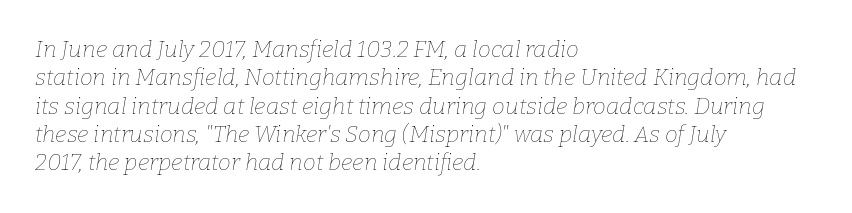
The image shows 23 px text type, italic (leaning right); set left-aligned, line spacing 1.23x, normal letter spacing, not underlined.
